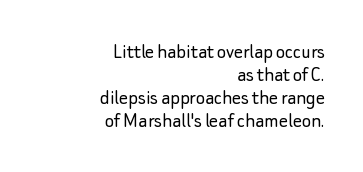
{"italic": "no", "bold": "no", "underline": "no", "align": "right", "line_spacing": "tight", "line_spacing_ratio": 1.04, "letter_spacing": "normal", "letter_spacing_em": 0.0, "glyph_px": 22}
